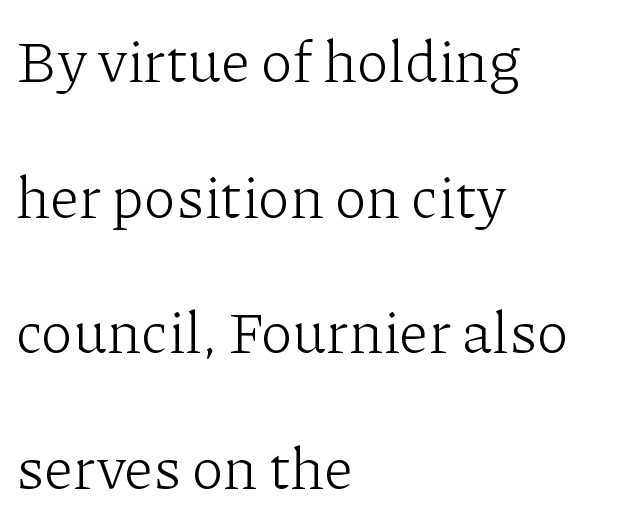
How would I describe the line gaps? Wide and relaxed. Descenders hang freely into open space. No heavy texture on the line: the type isn't bold. This sample uses plain, unmodified letter spacing.
